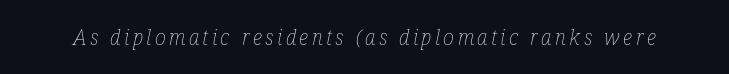
Q: Is the text bold? A: No.
Q: Is the text italic (slanted)? A: Yes, it leans right by about 12 degrees.
Q: Is the text underlined? A: No.
